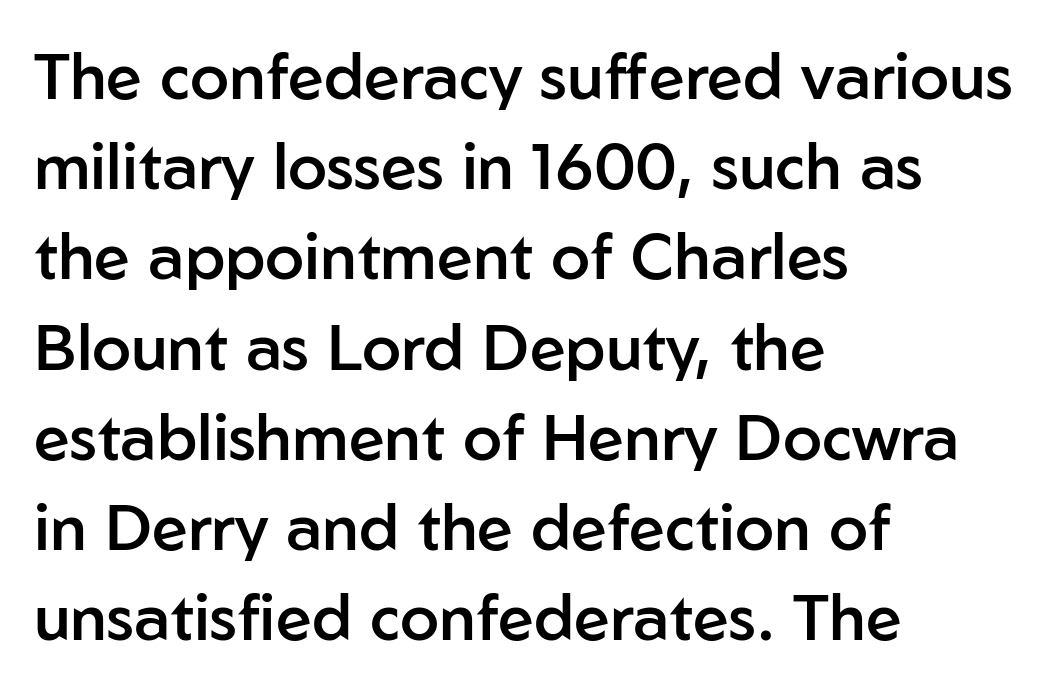
Q: Is the text bold? A: Semi-bold.
Q: Is the text italic (slanted)? A: No, it is upright.
Q: Is the typeface a serif or a sans-serif typeface? A: Sans-serif.
Q: Is the text underlined? A: No.
Q: How is the paragraph aligned? A: Left-aligned.
Q: Is the spacing between letters normal or unusually wide? A: Normal.
Q: Is the spacing between lines tight, normal or loose? A: Normal.
Q: Width (condensed, normal, or wide)? A: Normal.
Q: Stroke contrast? A: Low.
Q: x-height? A: Medium.
Q: Monospaced? A: No.
